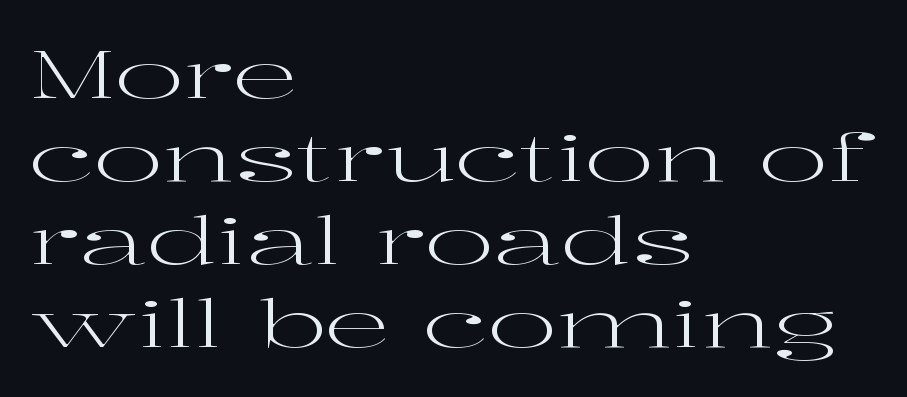
A roman cut, with each character standing at attention. Note: serifs present on the glyphs. Here the glyphs are tracked normally, forming tight word shapes. Vertical stems look standard width or narrower in stroke.
